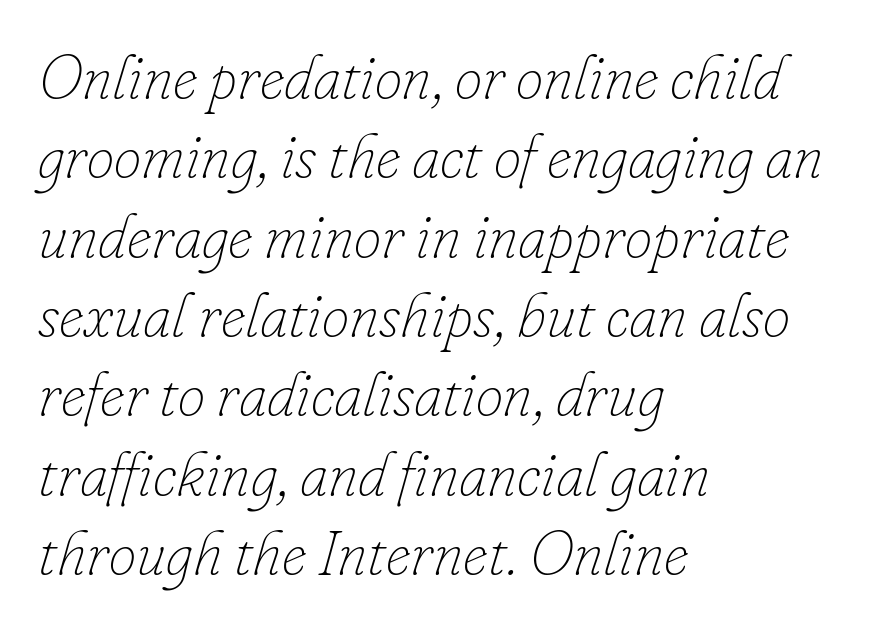
{"italic": "yes", "lean": "right", "slant_degrees": 16, "bold": "no", "weight": "thin", "width": "normal", "stroke_contrast": "low", "x_height": "small", "monospaced": "no", "underline": "no", "align": "left", "line_spacing": "normal", "line_spacing_ratio": 1.28, "letter_spacing": "normal", "letter_spacing_em": 0.0, "glyph_px": 62}
